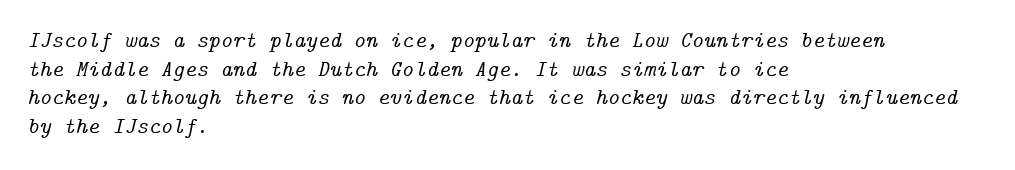
Check under the words: just untouched page. Compared with typical body copy, the letter spacing here is the same. Layout note: lines flush left. Quick note: italic.
